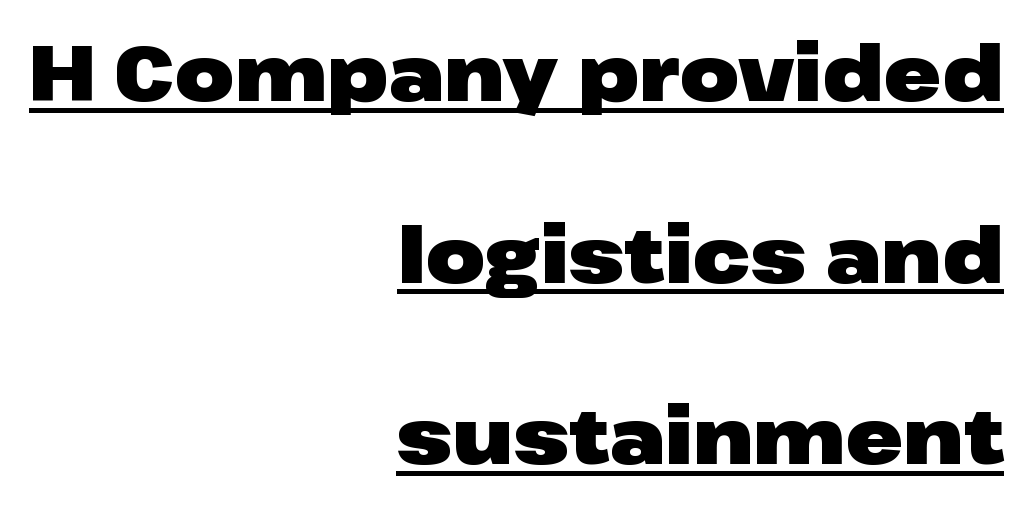
This sample is right-justified, so line beginnings fall wherever the words allow. Serifs: no, the terminals of the letterforms are clean. In terms of leading, this rendering errs on the spacious side. Is this a fixed-width face? No — the glyphs have proportional, varying widths. Like a heading marked for emphasis, these lines bear an underscore. The line texture is even and compact thanks to regular tracking.
